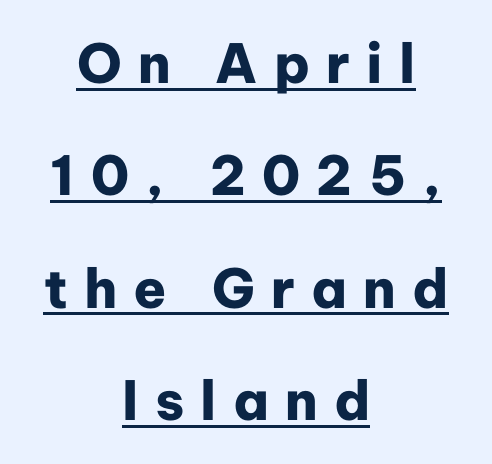
Q: Is the text bold? A: Yes.
Q: Is the text italic (slanted)? A: No, it is upright.
Q: Is the typeface a serif or a sans-serif typeface? A: Sans-serif.
Q: Is the text underlined? A: Yes.
Q: How is the paragraph aligned? A: Centered.
Q: Is the spacing between letters normal or unusually wide? A: Unusually wide.
Q: Is the spacing between lines tight, normal or loose? A: Loose.
Q: Width (condensed, normal, or wide)? A: Normal.
Q: Stroke contrast? A: Low.
Q: x-height? A: Medium.
Q: Monospaced? A: No.
